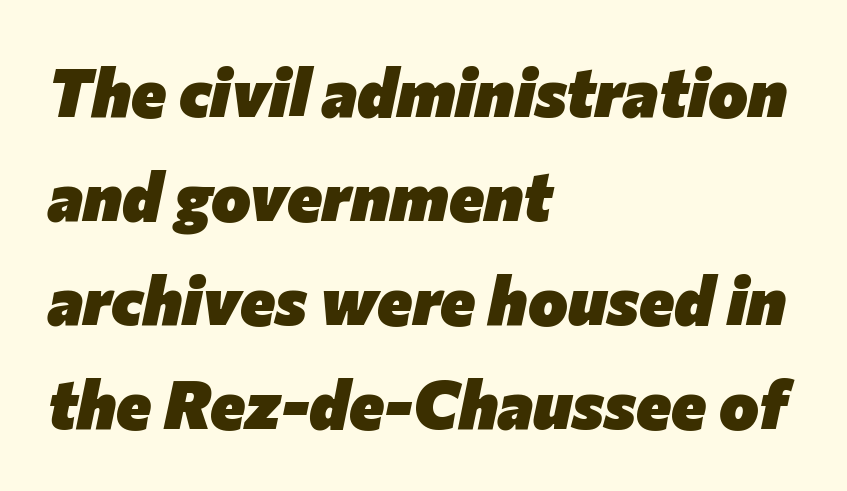
{"italic": "yes", "lean": "right", "slant_degrees": 12, "bold": "yes", "weight": "heavy", "width": "normal", "stroke_contrast": "low", "x_height": "medium", "monospaced": "no", "underline": "no", "align": "left", "line_spacing": "normal", "line_spacing_ratio": 1.55, "letter_spacing": "normal", "letter_spacing_em": 0.0, "glyph_px": 67}
